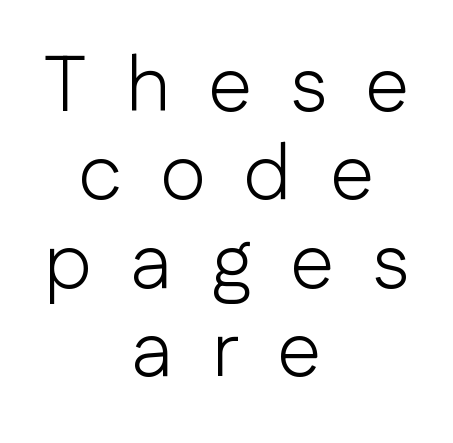
The image shows 79 px light sans-serif type, upright; set centered, tight line spacing (1.12x), unusually wide letter spacing (+0.49 em), not underlined; low stroke contrast and a medium x-height.
